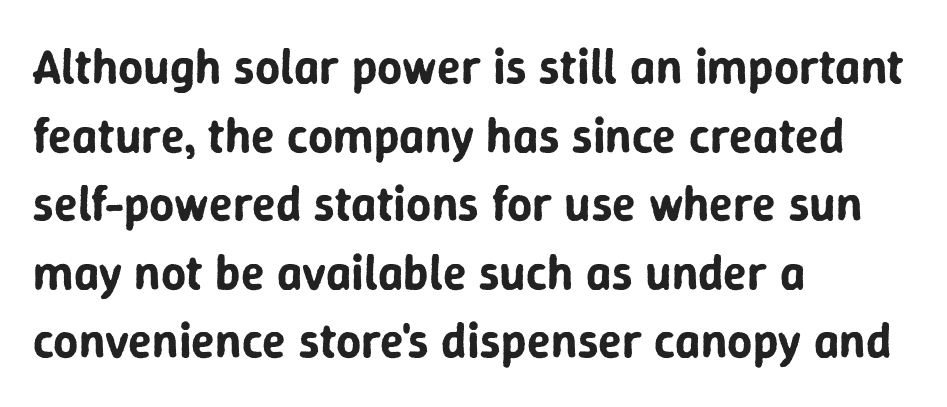
The type family on display is of the sans-serif kind. This sample has the flowing, uneven cadence of proportional lettering. The passage shown stacks its lines at a standard gap. Does the lettering tilt? It doesn't — this is upright. There is no visible air inserted between adjacent glyphs. Letters rest on an invisible, unmarked baseline.
